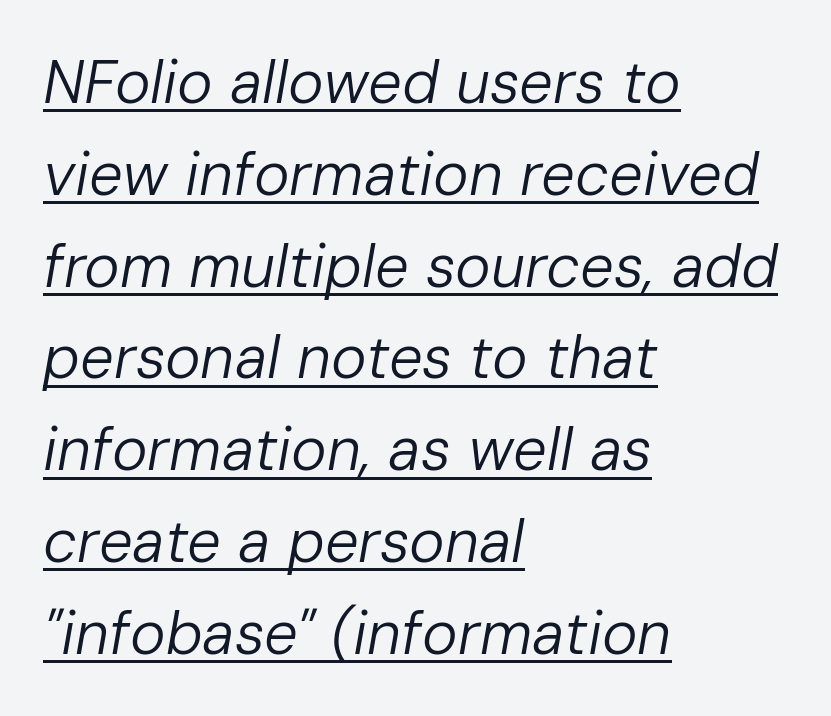
The image shows 60 px regular-weight type, italic (leaning right); set left-aligned, normal line spacing (1.53x), normal letter spacing, underlined; low stroke contrast and a medium x-height.
